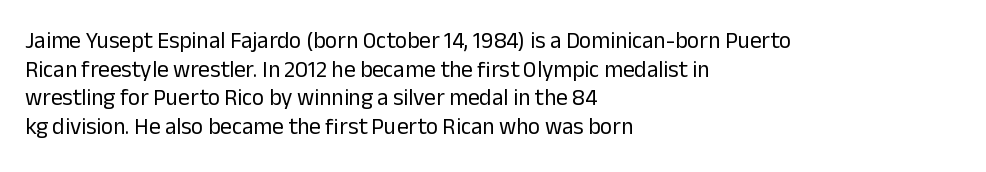
The image shows 23 px text type, upright; set left-aligned, line spacing 1.24x, normal letter spacing, not underlined.
